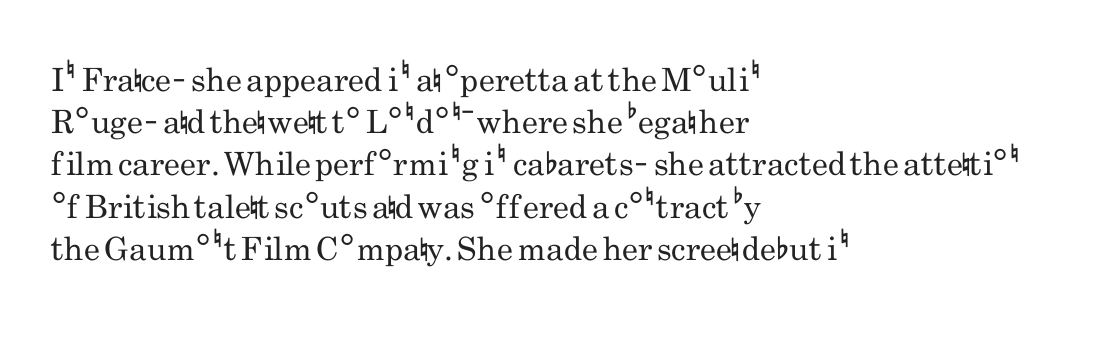
Is this a sans? Yes — the strokes have no serifs. The face used here is rendered with its standard letterfit. If you measured baseline to baseline, you'd find a middling distance. The foot of each line stays bare and open.
